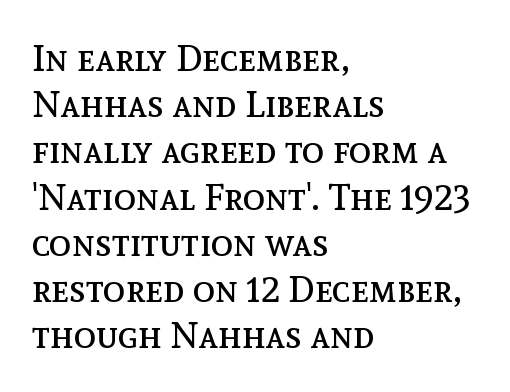
{"italic": "no", "bold": "no", "weight": "regular", "width": "normal", "x_height": "medium", "monospaced": "no", "underline": "no", "align": "left", "line_spacing": "normal", "line_spacing_ratio": 1.25, "letter_spacing": "normal", "letter_spacing_em": 0.0, "glyph_px": 37}
